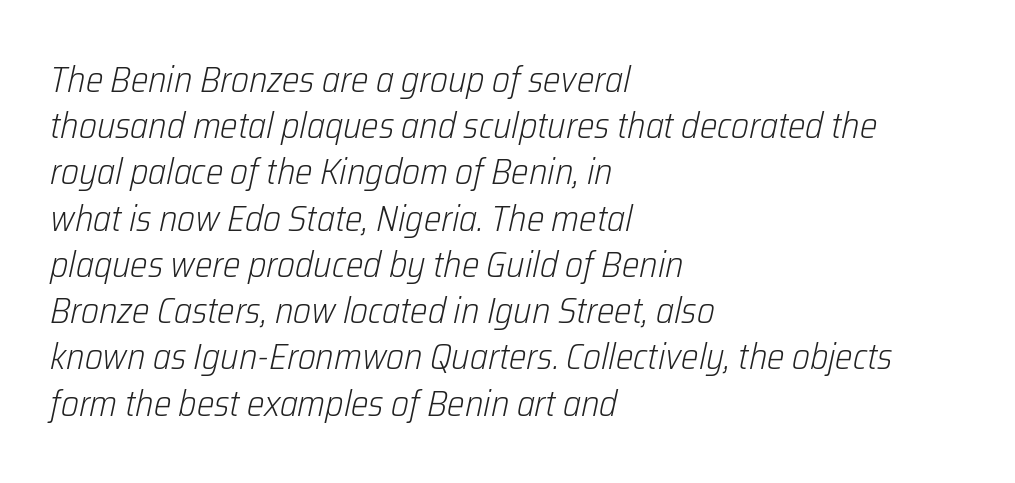
{"italic": "yes", "lean": "right", "slant_degrees": 12, "bold": "no", "weight": "light", "width": "condensed", "stroke_contrast": "low", "x_height": "medium", "monospaced": "no", "underline": "no", "align": "left", "line_spacing": "normal", "line_spacing_ratio": 1.25, "letter_spacing": "normal", "letter_spacing_em": 0.0, "glyph_px": 37}
